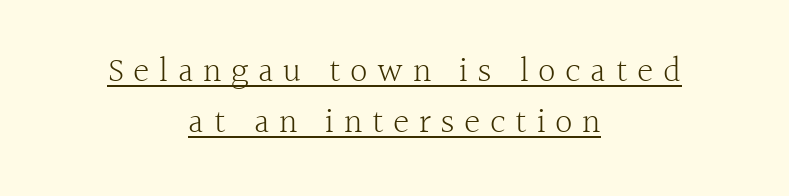
The image shows 35 px light serif type, upright; set centered, normal line spacing (1.45x), unusually wide letter spacing (+0.27 em), underlined; a medium x-height.
